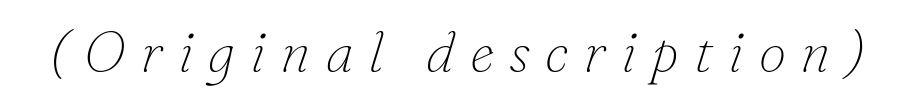
Q: Is the text bold? A: No.
Q: Is the text italic (slanted)? A: Yes, it leans right by about 16 degrees.
Q: Is the typeface a serif or a sans-serif typeface? A: Serif.
Q: Is the text underlined? A: No.
Q: Is the spacing between letters normal or unusually wide? A: Unusually wide.
Q: Width (condensed, normal, or wide)? A: Normal.
Q: Stroke contrast? A: Low.
Q: x-height? A: Small.
Q: Monospaced? A: No.
